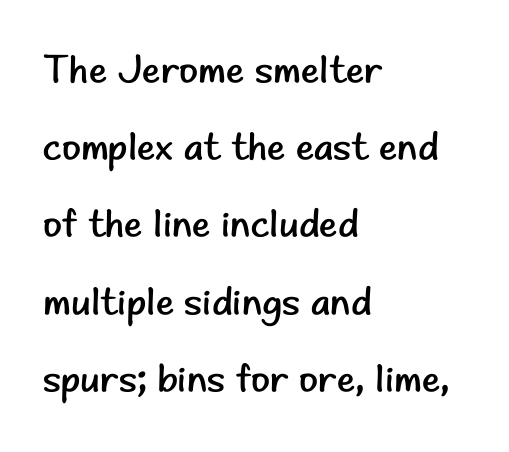
The image shows 39 px regular-weight sans-serif type, upright; set left-aligned, loose line spacing (1.98x), normal letter spacing, not underlined; low stroke contrast and a small x-height.
